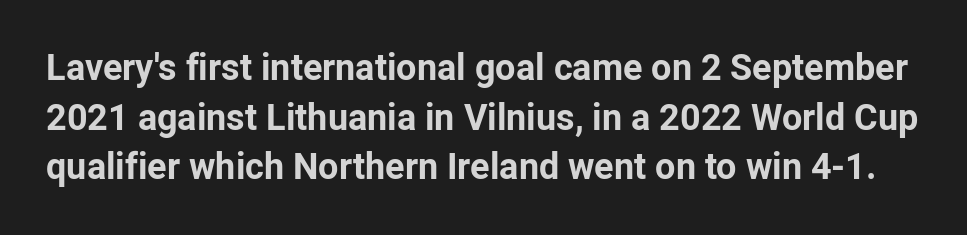
Q: Is the text bold? A: Yes.
Q: Is the text italic (slanted)? A: No, it is upright.
Q: Is the typeface a serif or a sans-serif typeface? A: Sans-serif.
Q: Is the text underlined? A: No.
Q: Is the spacing between letters normal or unusually wide? A: Normal.
Q: Is the spacing between lines tight, normal or loose? A: Normal.
Q: Width (condensed, normal, or wide)? A: Normal.
Q: Stroke contrast? A: Low.
Q: x-height? A: Medium.
Q: Monospaced? A: No.
